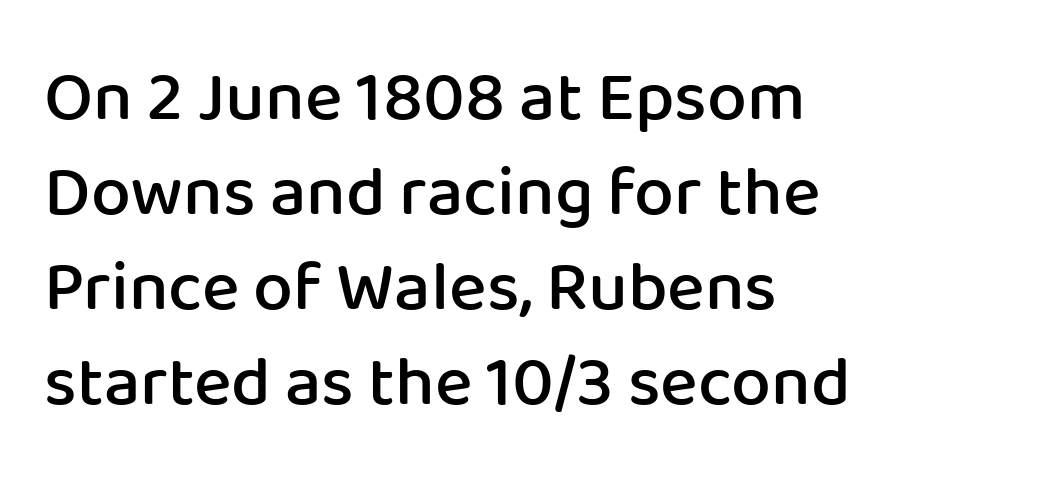
{"serif": "no", "italic": "no", "bold": "semi", "weight": "semibold", "width": "normal", "stroke_contrast": "low", "x_height": "medium", "monospaced": "no", "underline": "no", "align": "left", "line_spacing": "normal", "line_spacing_ratio": 1.34, "letter_spacing": "normal", "letter_spacing_em": 0.0, "glyph_px": 71}
